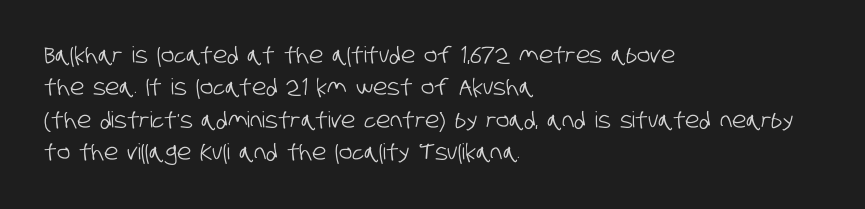
{"underline": "no", "align": "left", "line_spacing": "normal", "line_spacing_ratio": 1.47, "letter_spacing": "normal", "letter_spacing_em": 0.0, "glyph_px": 22}
